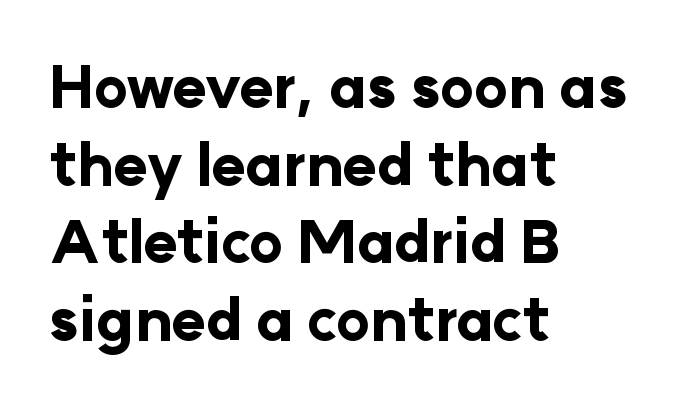
Does the type have serifs? No, each stem ends abruptly. How would I describe the line gaps? Plain and ordinary. Spacing verdict: proportional, widths tailored to each character. Caption: bold face, heavy strokes. Underlining? Definitely not there.
